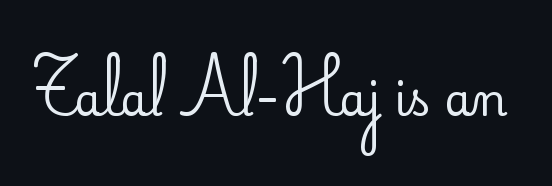
The image shows 44 px serif type, upright; set normal letter spacing, not underlined; low stroke contrast and a small x-height.
